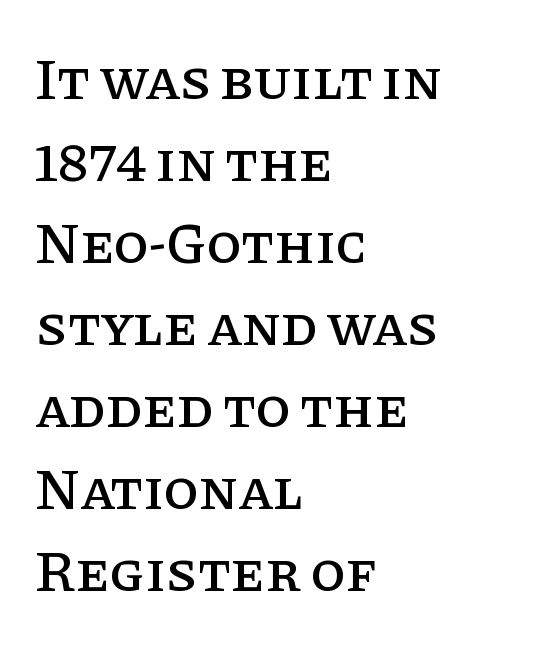
The image shows 57 px serif type, upright; set left-aligned, normal line spacing (1.44x), normal letter spacing, not underlined; low stroke contrast and a large x-height.
